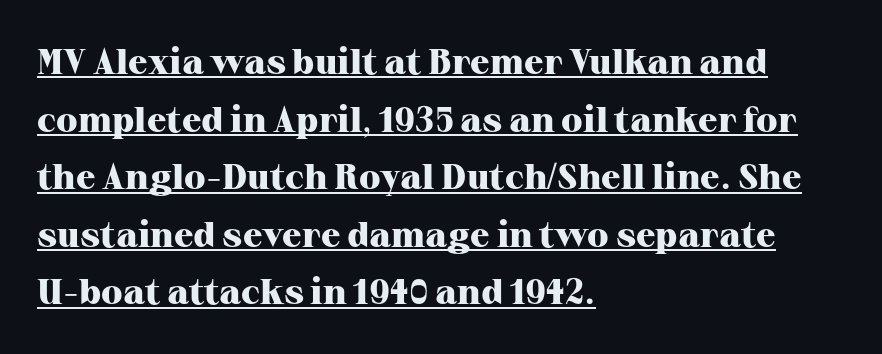
Q: Is the text bold? A: Yes.
Q: Is the text italic (slanted)? A: No, it is upright.
Q: Is the typeface a serif or a sans-serif typeface? A: Serif.
Q: Is the text underlined? A: Yes.
Q: How is the paragraph aligned? A: Left-aligned.
Q: Is the spacing between letters normal or unusually wide? A: Normal.
Q: Is the spacing between lines tight, normal or loose? A: Normal.
Q: Width (condensed, normal, or wide)? A: Normal.
Q: Stroke contrast? A: High.
Q: x-height? A: Medium.
Q: Monospaced? A: No.
